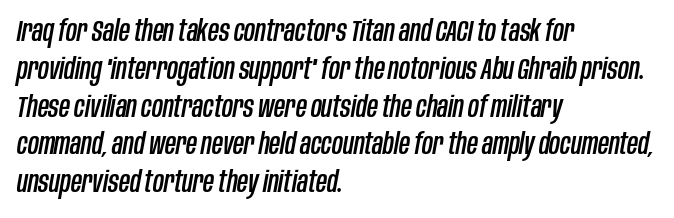
The image shows 30 px condensed type, italic (leaning right); set left-aligned, normal line spacing (1.26x), normal letter spacing, not underlined; low stroke contrast and a large x-height.
